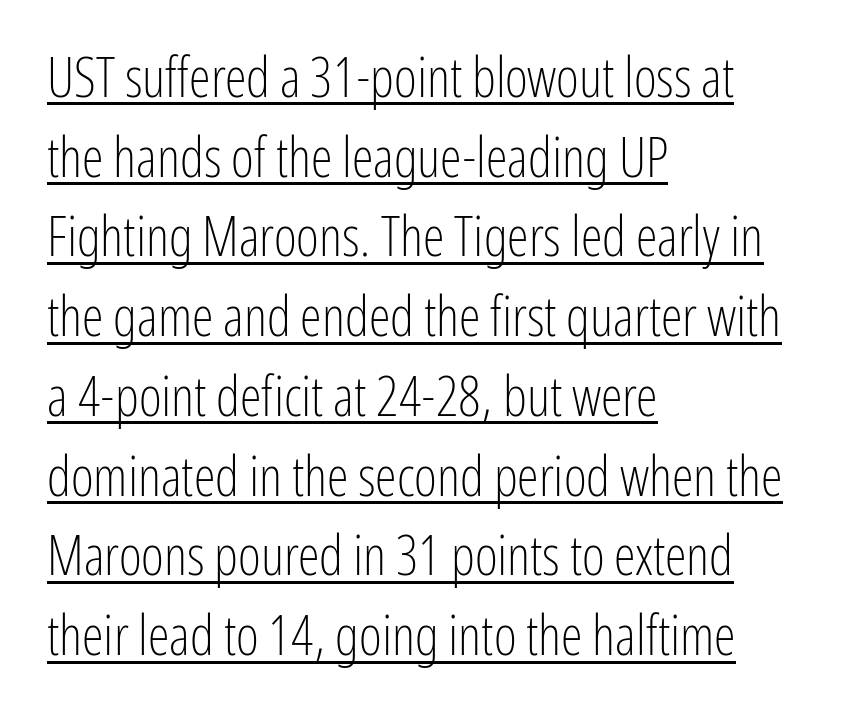
{"serif": "no", "italic": "no", "bold": "no", "weight": "light", "width": "condensed", "stroke_contrast": "low", "x_height": "medium", "monospaced": "no", "underline": "yes", "align": "left", "line_spacing": "normal", "line_spacing_ratio": 1.45, "letter_spacing": "normal", "letter_spacing_em": 0.0, "glyph_px": 55}
